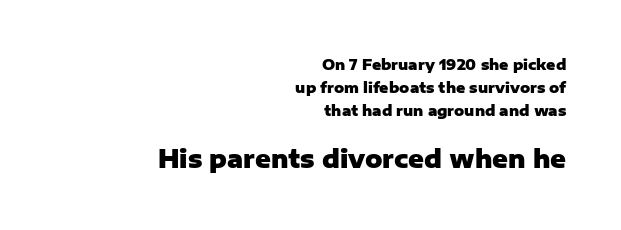
Q: Is the text bold? A: Yes.
Q: Is the text italic (slanted)? A: No, it is upright.
Q: Is the text underlined? A: No.
Q: How is the paragraph aligned? A: Right-aligned.
Q: Is the spacing between letters normal or unusually wide? A: Normal.
Q: Is the spacing between lines tight, normal or loose? A: Normal.
Q: Which block of text is set in a larger size, the first (top) or the second (bottom)? A: The second (bottom) one.
